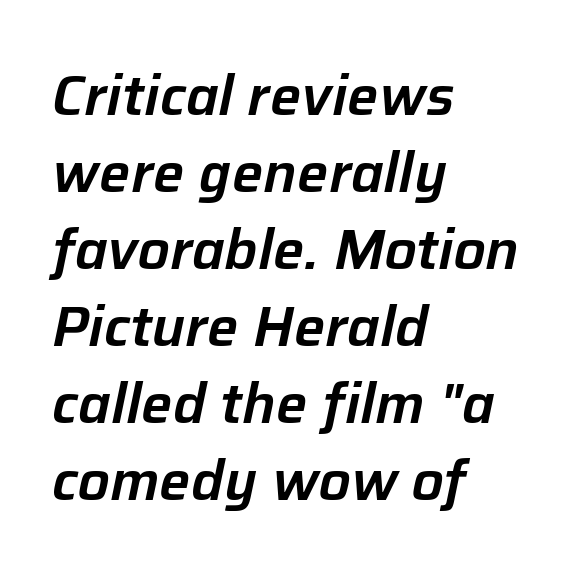
Q: Is the text italic (slanted)? A: Yes, it leans right by about 12 degrees.
Q: Is the text underlined? A: No.
Q: How is the paragraph aligned? A: Left-aligned.
Q: Is the spacing between letters normal or unusually wide? A: Normal.
Q: Is the spacing between lines tight, normal or loose? A: Normal.
Q: Width (condensed, normal, or wide)? A: Normal.
Q: Stroke contrast? A: Low.
Q: x-height? A: Medium.
Q: Monospaced? A: No.
